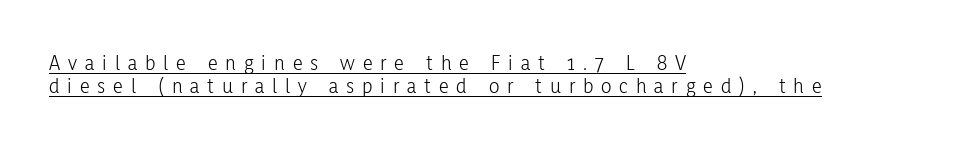
The image shows 22 px text type, upright; set left-aligned, tight line spacing (1.05x), unusually wide letter spacing (+0.36 em), underlined.
